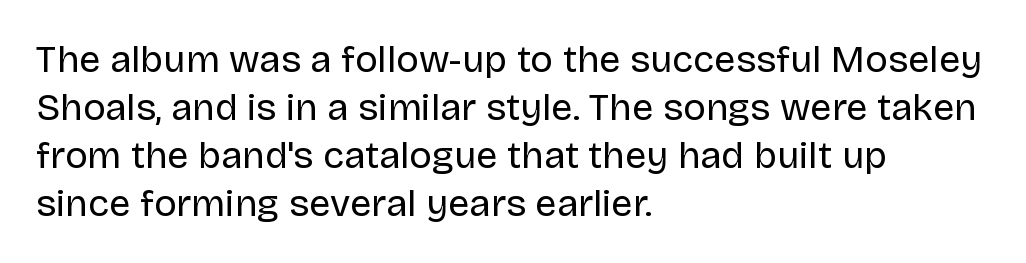
Tracking value appears to be zero — textbook default spacing. The rag falls on the right side of this text block. Nobody drew a line under any word here. A sans-serif font was chosen for this passage.
